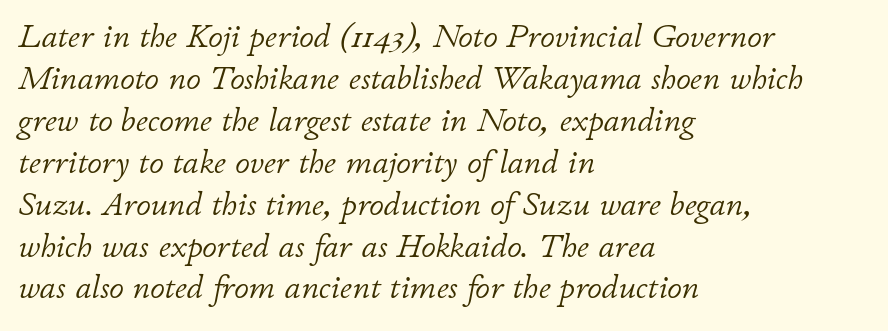
{"italic": "yes", "lean": "right", "slant_degrees": 11, "bold": "no", "weight": "light", "width": "normal", "stroke_contrast": "low", "x_height": "small", "monospaced": "no", "underline": "no", "align": "left", "line_spacing": "normal", "line_spacing_ratio": 1.27, "letter_spacing": "normal", "letter_spacing_em": 0.0, "glyph_px": 33}
